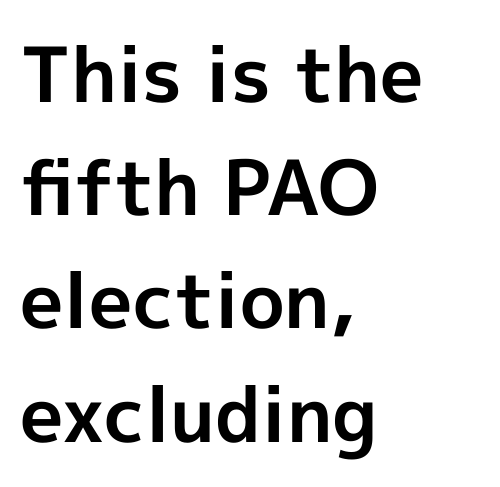
The image shows 76 px bold sans-serif type, upright; set left-aligned, normal line spacing (1.49x), normal letter spacing, not underlined; a medium x-height.
